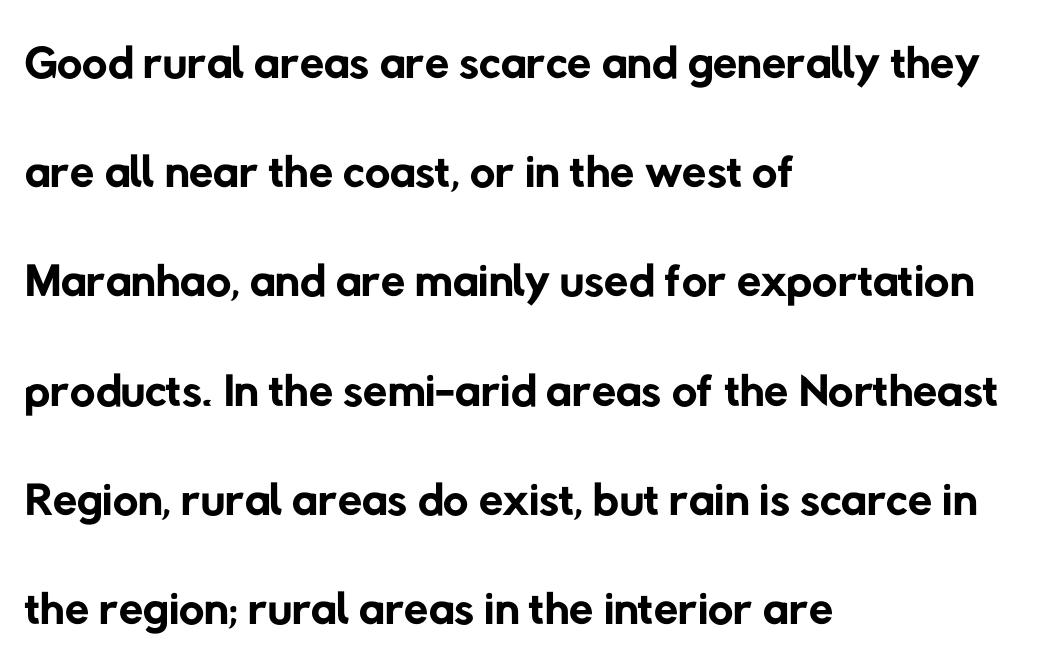
{"serif": "no", "bold": "no", "weight": "regular", "width": "normal", "stroke_contrast": "low", "x_height": "medium", "monospaced": "no", "underline": "no", "align": "left", "line_spacing": "normal", "line_spacing_ratio": 1.56, "letter_spacing": "normal", "letter_spacing_em": 0.0, "glyph_px": 70}
